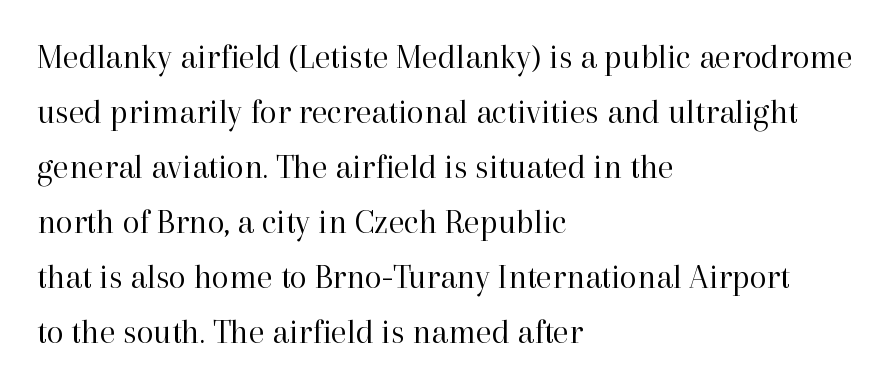
Check the space under the baseline: it is left empty. The characters display serif detailing at their extremities. Character widths vary here, with narrow letters taking less room than wide ones. A quiet, ordinary-to-light weight characterises the typeface. Caption: multi-line text, flush left, ragged right.
